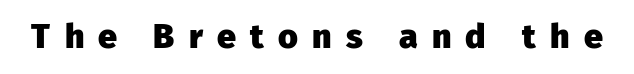
Unlike italic type, these characters show no tilt at all. These lines are rendered in a variable-pitch font. The face used here is rendered with a markedly widened letterfit. Stroke terminals: plain, sans-serif. Underline: absent. How heavy is the stroke? Heavy — this is a bold.
